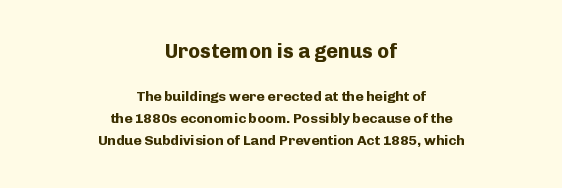
{"italic": "no", "bold": "yes", "underline": "no", "align": "center", "line_spacing": "normal", "line_spacing_ratio": 1.58, "letter_spacing": "normal", "letter_spacing_em": 0.0, "larger_block": "first", "size_ratio": 1.43, "glyph_px": 20}
